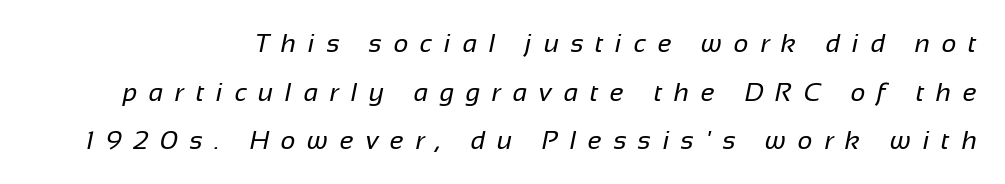
The image shows 26 px text type; set line spacing 1.87x, unusually wide letter spacing (+0.45 em), not underlined.
